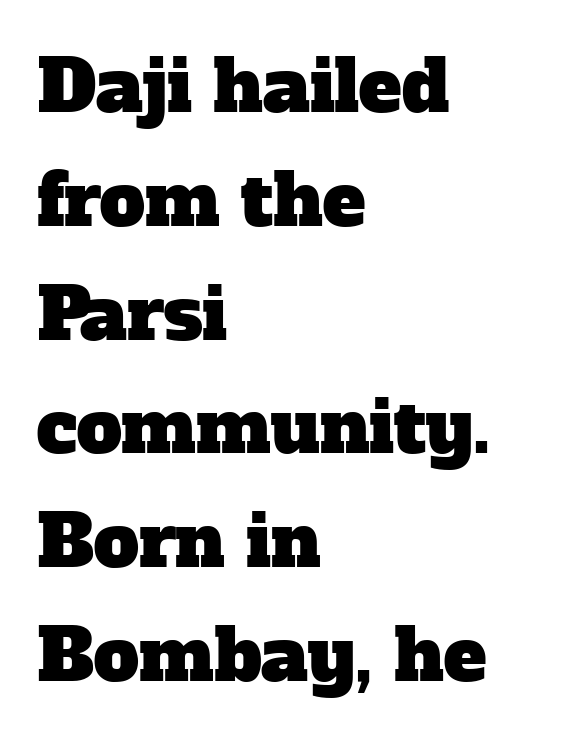
The image shows 72 px serif type; set left-aligned, normal line spacing (1.58x), normal letter spacing, not underlined; low stroke contrast and a medium x-height.
